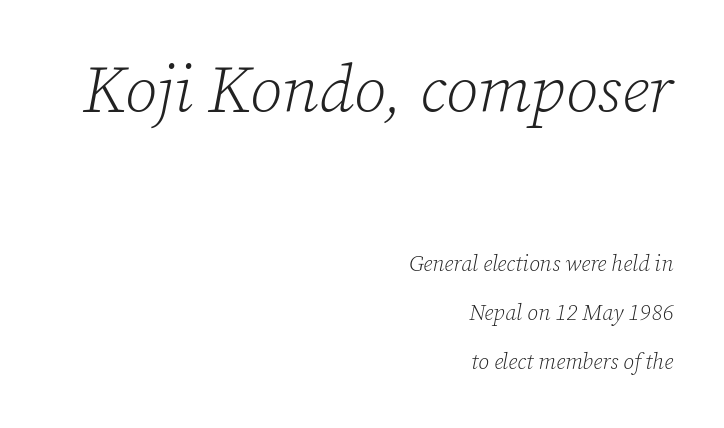
Caption: upper text group enlarged, lower text group reduced. This sample uses an oblique cut, with every glyph tilted off the vertical. The letterforms sit at book weight or below. Plain, unruled lines of type.
